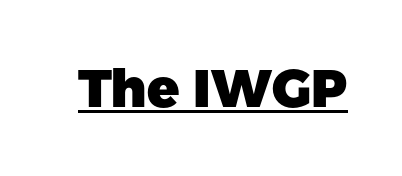
{"serif": "no", "italic": "no", "bold": "yes", "weight": "heavy", "width": "normal", "stroke_contrast": "low", "x_height": "medium", "monospaced": "no", "underline": "yes", "letter_spacing": "normal", "letter_spacing_em": 0.0, "glyph_px": 53}
